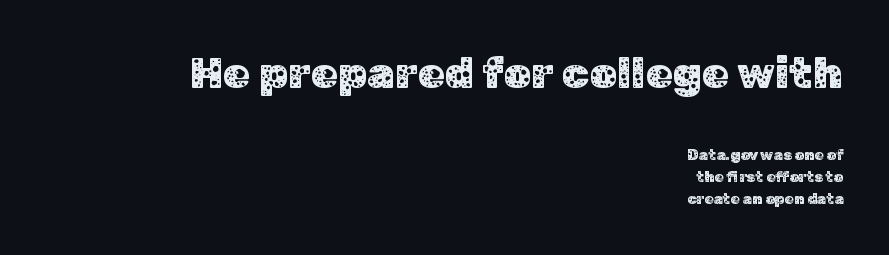
Line ends are locked; line starts wander. Visually, the top section dominates because its glyphs are scaled up. The vertical gap from one line to the next is medium. These lines are rendered in a variable-pitch font. The axis of the letterforms is exactly vertical. Is the letter spacing exaggerated? No — it looks like the ordinary default.
